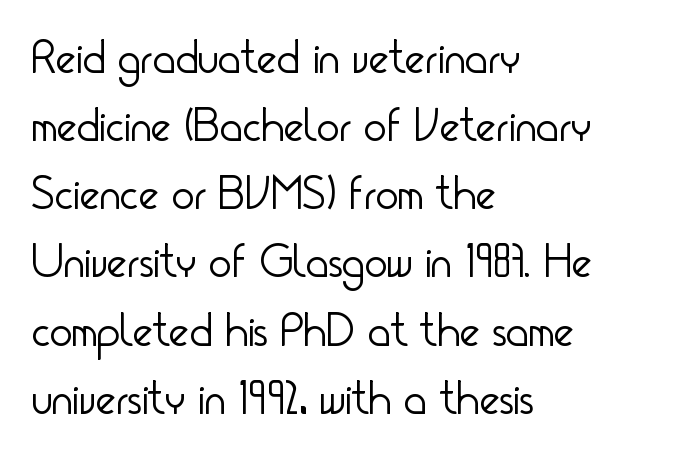
Line starts are locked; line ends wander. Is there much room between lines? A standard amount, neither cramped nor airy. The lettering holds an erect, upright posture throughout. The strip under each line holds only bare page. The passage shown is typed in a proportional face where columns would drift.
